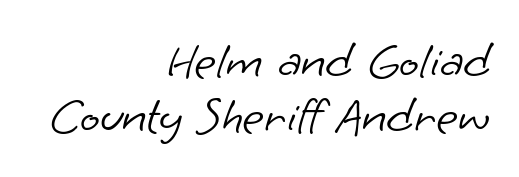
Is this a fixed-width face? No — the glyphs have proportional, varying widths. The glyphs are unaccompanied by any horizontal stroke below them. Compared with a typical body face, this is equally light or lighter still. Where is the straight margin? On the right.
